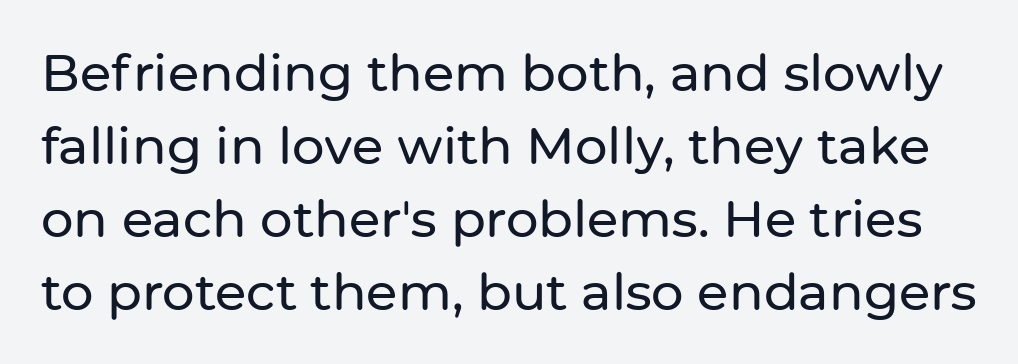
The image shows 51 px sans-serif type, upright; set normal line spacing (1.43x), normal letter spacing, not underlined; low stroke contrast and a medium x-height.
